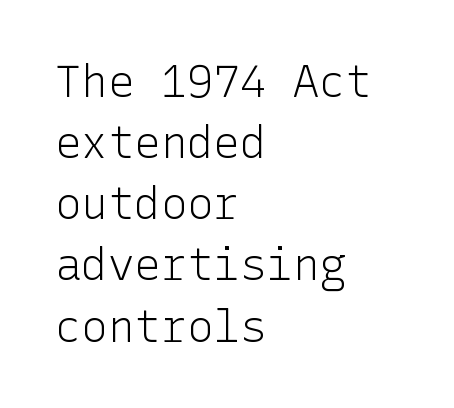
A typesetter would call this zero additional tracking. The face used here is a sans, in the tradition of grotesques and geometrics. Does the leading feel generous? No, just average. Does the copy run flush right? No — it runs flush left. Rule under the text: the space is simply empty. Style check: upright.
